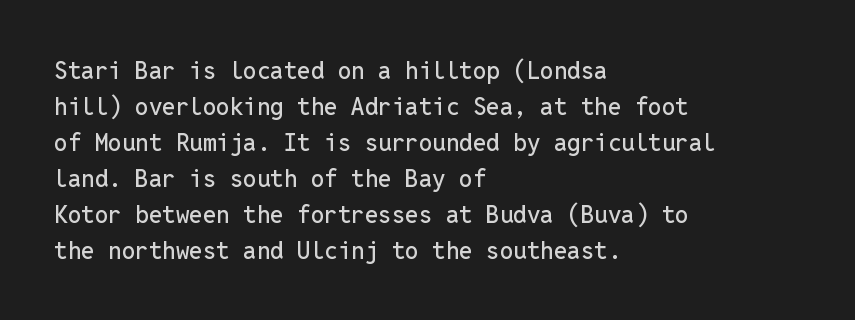
Q: Is the text italic (slanted)? A: No, it is upright.
Q: Is the text underlined? A: No.
Q: How is the paragraph aligned? A: Left-aligned.
Q: Is the spacing between letters normal or unusually wide? A: Normal.
Q: Is the spacing between lines tight, normal or loose? A: Normal.
